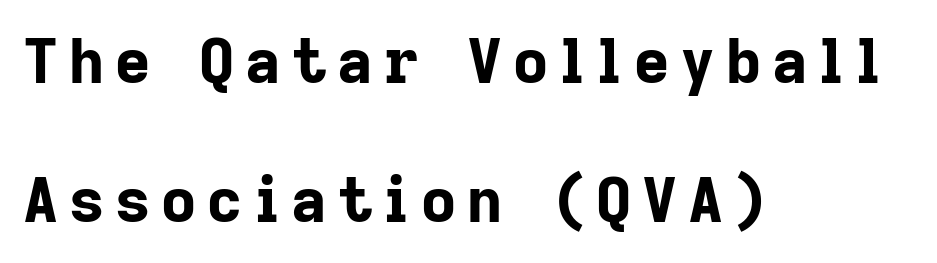
The image shows 61 px bold sans-serif type, upright; set left-aligned, loose line spacing (2.28x), not underlined; low stroke contrast and a medium x-height.
